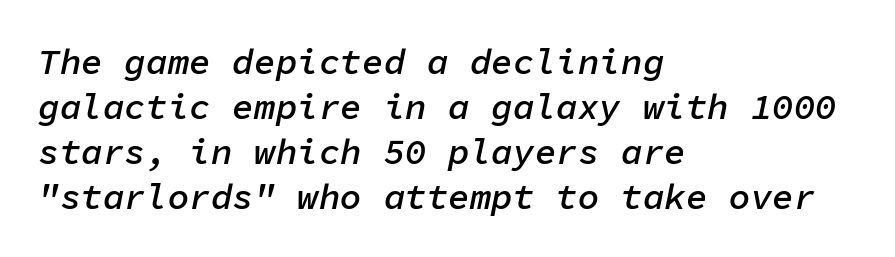
Every character sits at an angle, as italics do. Is this a fixed-width face? Yes — each glyph sits in an identical cell. Weight: semibold (demi). Look at the tracking — it's just the regular setting, nothing added. Honestly, there is no underline to notice here at all.
